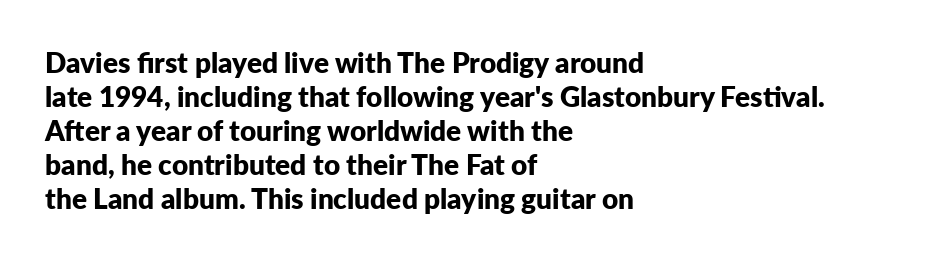
Proportional: the letters do not fall into vertical columns. The type sits square on the baseline with zero lean. Reading down the block, your eye returns to a fixed left position each line. Just letters on the line, the space beneath them empty. Nobody touched the tracking dial on this one.
